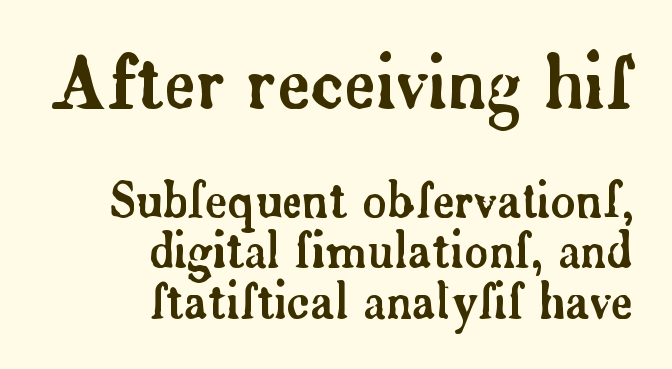
Q: Is the text italic (slanted)? A: No, it is upright.
Q: Is the typeface a serif or a sans-serif typeface? A: Serif.
Q: Is the text underlined? A: No.
Q: How is the paragraph aligned? A: Right-aligned.
Q: Is the spacing between letters normal or unusually wide? A: Normal.
Q: Is the spacing between lines tight, normal or loose? A: Tight.
Q: Which block of text is set in a larger size, the first (top) or the second (bottom)? A: The first (top) one.
Q: Width (condensed, normal, or wide)? A: Normal.
Q: Stroke contrast? A: Low.
Q: x-height? A: Small.
Q: Monospaced? A: No.
